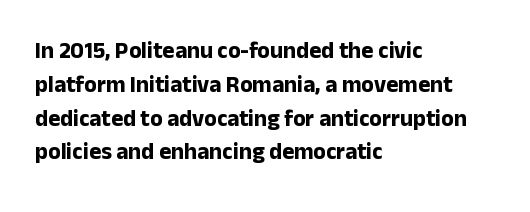
Q: Is the text bold? A: Yes.
Q: Is the text italic (slanted)? A: No, it is upright.
Q: Is the text underlined? A: No.
Q: How is the paragraph aligned? A: Left-aligned.
Q: Is the spacing between letters normal or unusually wide? A: Normal.
Q: Is the spacing between lines tight, normal or loose? A: Normal.
